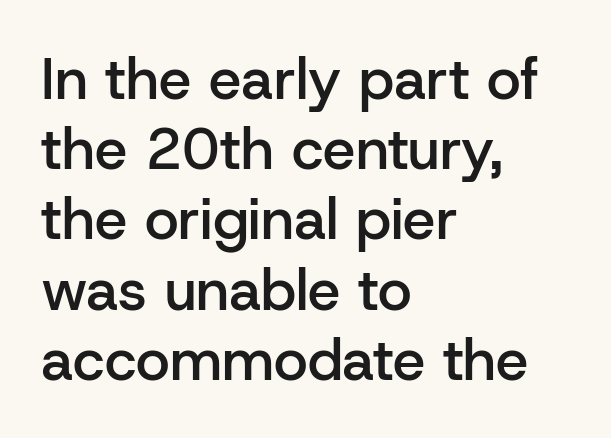
The image shows 58 px semibold sans-serif type, upright; set left-aligned, line spacing 1.21x, normal letter spacing, not underlined; low stroke contrast and a medium x-height.
